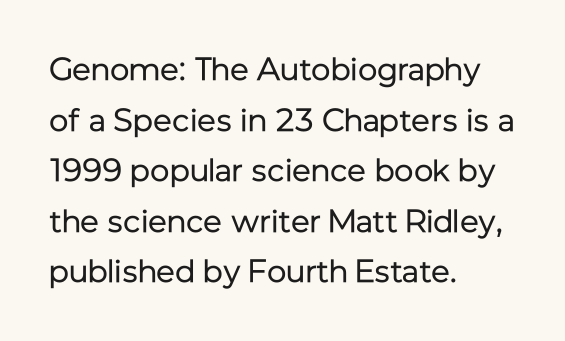
Q: Is the text bold? A: No.
Q: Is the text italic (slanted)? A: No, it is upright.
Q: Is the typeface a serif or a sans-serif typeface? A: Sans-serif.
Q: Is the text underlined? A: No.
Q: How is the paragraph aligned? A: Left-aligned.
Q: Is the spacing between letters normal or unusually wide? A: Normal.
Q: Is the spacing between lines tight, normal or loose? A: Normal.
Q: Width (condensed, normal, or wide)? A: Normal.
Q: Stroke contrast? A: Low.
Q: x-height? A: Medium.
Q: Monospaced? A: No.
